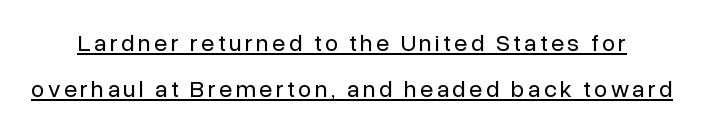
Q: Is the text bold? A: No.
Q: Is the text italic (slanted)? A: No, it is upright.
Q: Is the text underlined? A: Yes.
Q: Is the spacing between lines tight, normal or loose? A: Loose.
